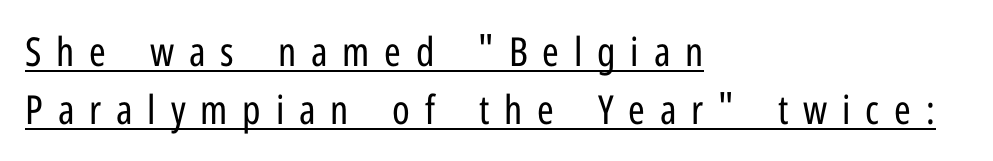
The image shows 40 px regular-weight, condensed sans-serif type, upright; set left-aligned, normal line spacing (1.44x), unusually wide letter spacing (+0.37 em), underlined; low stroke contrast and a medium x-height.
